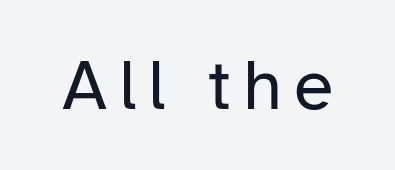
The text was rendered using a sans face with plain stroke endings. Unbolded letterforms with no extra heft. You could not count columns in this text — the font is proportionally spaced. Nobody drew a line under any word here. Is there any slant? The stems are plumb.
